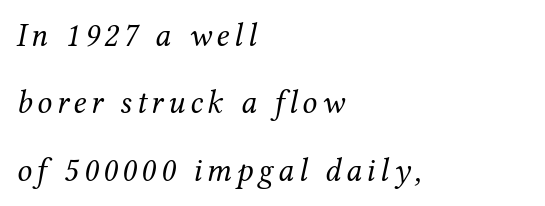
{"serif": "yes", "italic": "yes", "lean": "right", "slant_degrees": 12, "bold": "no", "weight": "regular", "width": "normal", "stroke_contrast": "medium", "x_height": "medium", "monospaced": "no", "underline": "no", "align": "left", "line_spacing": "loose", "line_spacing_ratio": 2.04, "glyph_px": 33}
